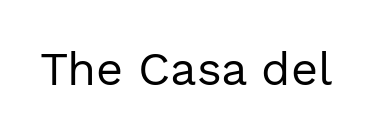
Q: Is the text bold? A: No.
Q: Is the text italic (slanted)? A: No, it is upright.
Q: Is the typeface a serif or a sans-serif typeface? A: Sans-serif.
Q: Is the text underlined? A: No.
Q: Is the spacing between letters normal or unusually wide? A: Normal.
Q: Width (condensed, normal, or wide)? A: Normal.
Q: x-height? A: Medium.
Q: Monospaced? A: No.
